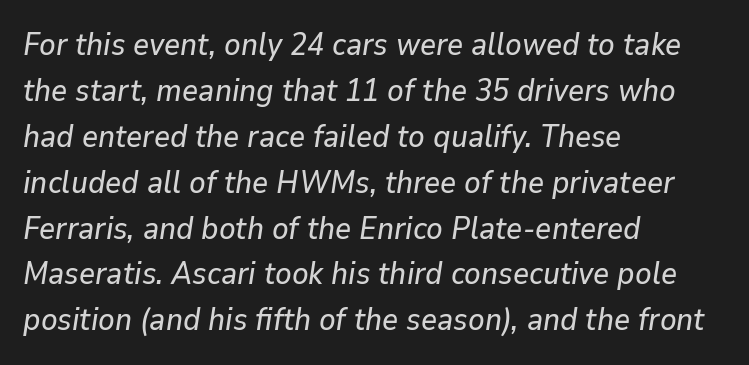
Q: Is the text italic (slanted)? A: Yes, it leans right by about 9 degrees.
Q: Is the text underlined? A: No.
Q: How is the paragraph aligned? A: Left-aligned.
Q: Is the spacing between letters normal or unusually wide? A: Normal.
Q: Is the spacing between lines tight, normal or loose? A: Normal.
Q: Width (condensed, normal, or wide)? A: Normal.
Q: Stroke contrast? A: Low.
Q: x-height? A: Medium.
Q: Monospaced? A: No.
